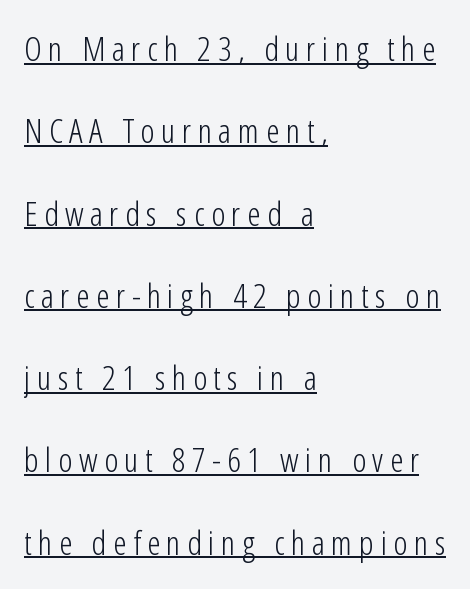
The image shows 34 px light, condensed sans-serif type, upright; set left-aligned, loose line spacing (2.42x), underlined; low stroke contrast and a medium x-height.
